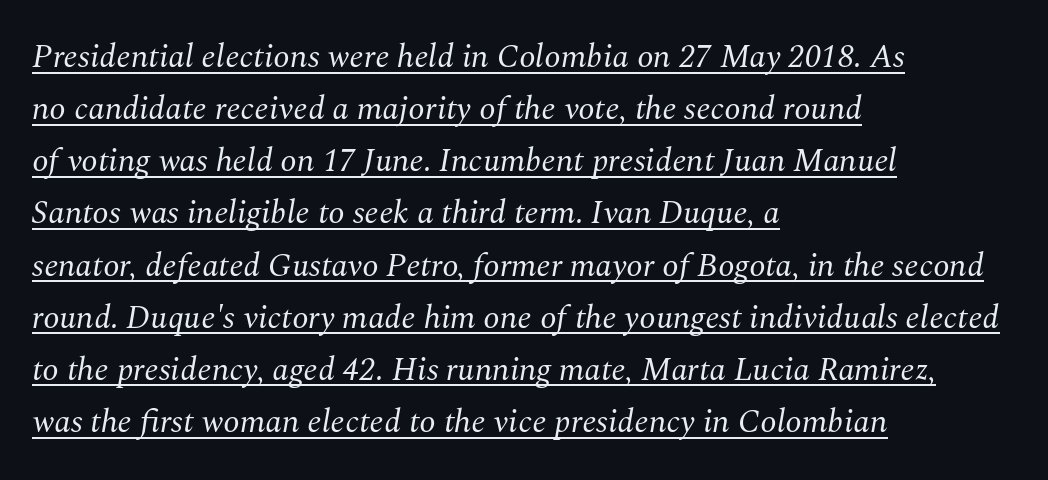
Q: Is the text bold? A: No.
Q: Is the text italic (slanted)? A: Yes, it leans right by about 10 degrees.
Q: Is the typeface a serif or a sans-serif typeface? A: Serif.
Q: Is the text underlined? A: Yes.
Q: How is the paragraph aligned? A: Left-aligned.
Q: Is the spacing between letters normal or unusually wide? A: Normal.
Q: Is the spacing between lines tight, normal or loose? A: Normal.
Q: Width (condensed, normal, or wide)? A: Normal.
Q: Stroke contrast? A: Medium.
Q: x-height? A: Medium.
Q: Monospaced? A: No.
